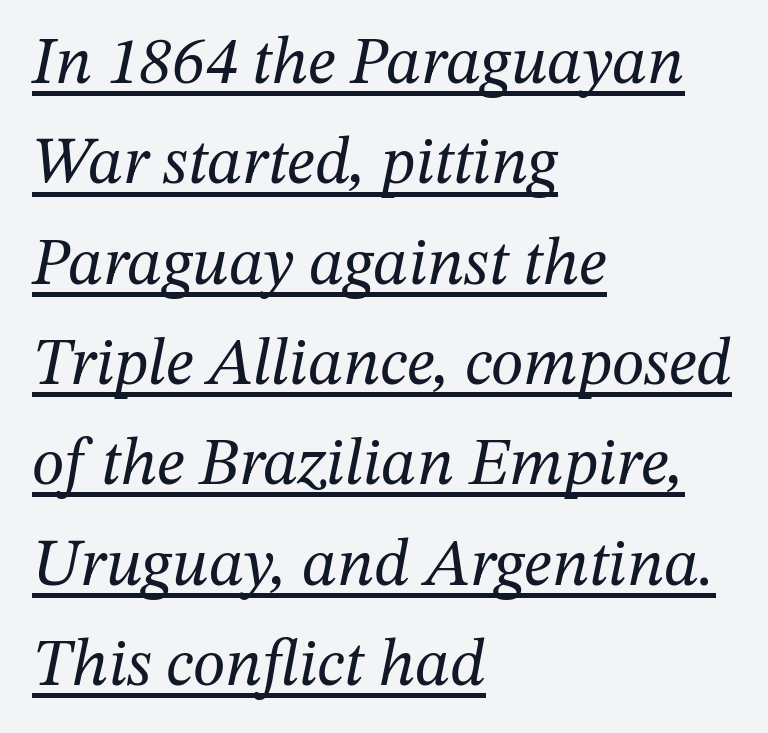
The image shows 66 px regular-weight serif type, italic (leaning right); set left-aligned, normal line spacing (1.52x), normal letter spacing, underlined; medium stroke contrast and a medium x-height.
